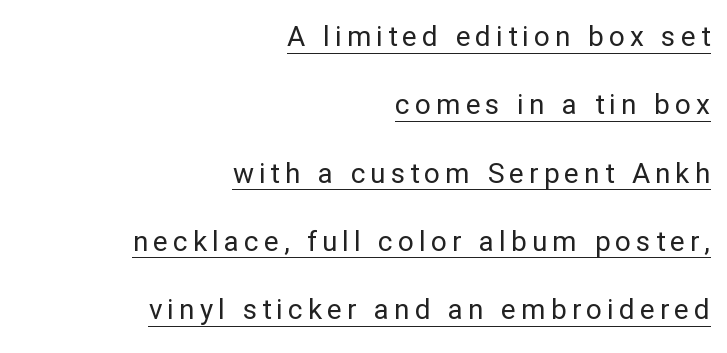
{"serif": "no", "italic": "no", "bold": "no", "weight": "regular", "width": "normal", "stroke_contrast": "low", "x_height": "medium", "monospaced": "no", "underline": "yes", "align": "right", "line_spacing": "loose", "line_spacing_ratio": 2.44, "glyph_px": 28}
